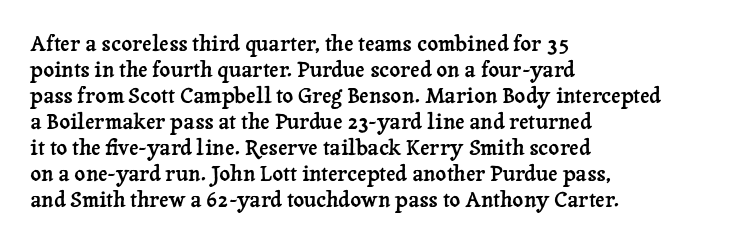
The image shows 21 px text type, upright; set left-aligned, line spacing 1.24x, normal letter spacing, not underlined.
